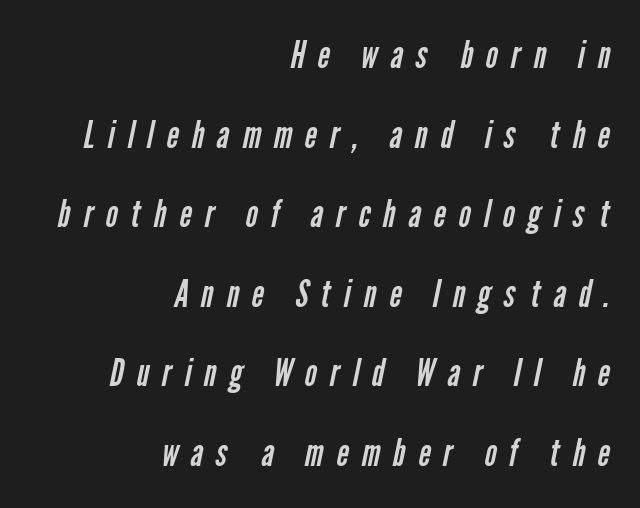
Q: Is the text bold? A: No.
Q: Is the typeface a serif or a sans-serif typeface? A: Sans-serif.
Q: Is the text underlined? A: No.
Q: How is the paragraph aligned? A: Right-aligned.
Q: Is the spacing between letters normal or unusually wide? A: Unusually wide.
Q: Is the spacing between lines tight, normal or loose? A: Loose.
Q: Width (condensed, normal, or wide)? A: Condensed.
Q: Stroke contrast? A: Low.
Q: x-height? A: Medium.
Q: Monospaced? A: No.
